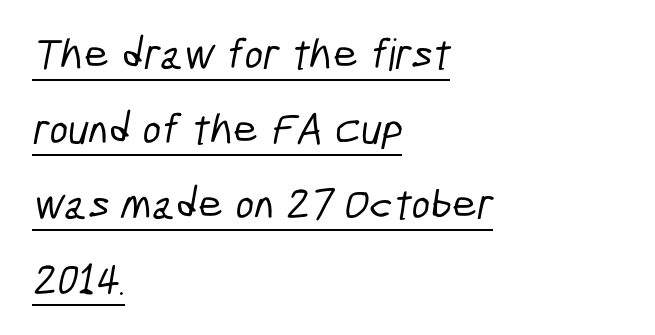
{"serif": "no", "width": "condensed", "stroke_contrast": "low", "x_height": "medium", "monospaced": "no", "underline": "yes", "align": "left", "line_spacing_ratio": 1.71, "letter_spacing": "normal", "letter_spacing_em": 0.0, "glyph_px": 44}
